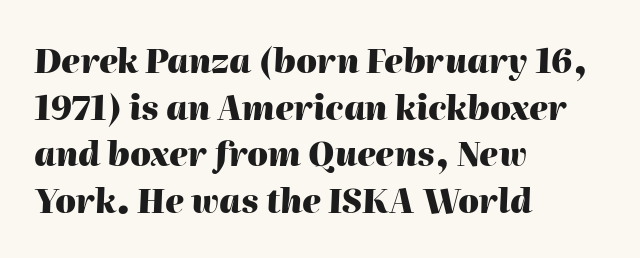
The image shows 33 px heavy type, italic (leaning right); set left-aligned, normal line spacing (1.41x), normal letter spacing, not underlined; high stroke contrast and a medium x-height.
